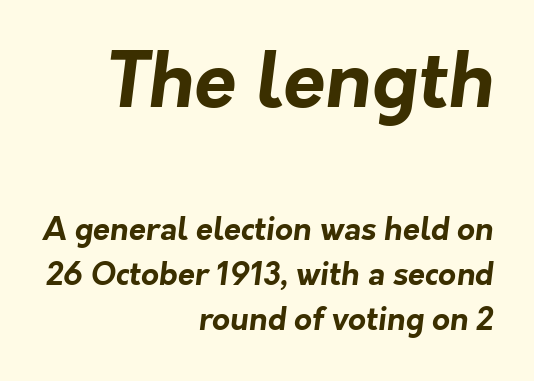
Looks like regular typesetting: each glyph gets only the width it needs. The leading is moderate, giving the passage an even texture. The face used here is rendered with its standard letterfit. The specimen omits any rule beneath the text block's lines. The paragraph has a hard right edge and a soft left edge.
